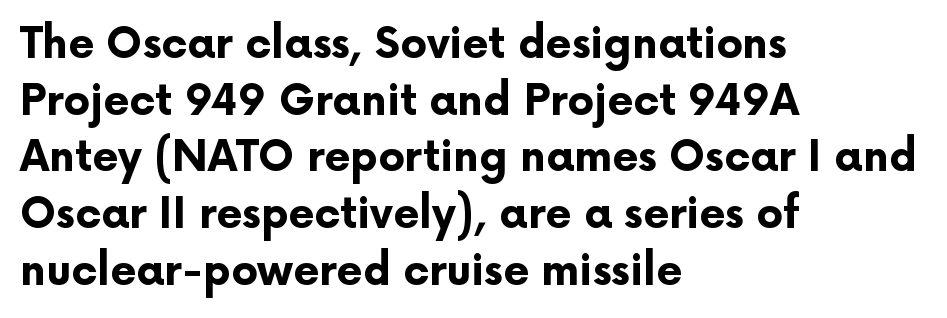
{"serif": "no", "italic": "no", "bold": "yes", "weight": "bold", "width": "normal", "stroke_contrast": "low", "x_height": "medium", "monospaced": "no", "underline": "no", "align": "left", "line_spacing": "normal", "line_spacing_ratio": 1.35, "letter_spacing": "normal", "letter_spacing_em": 0.0, "glyph_px": 42}
